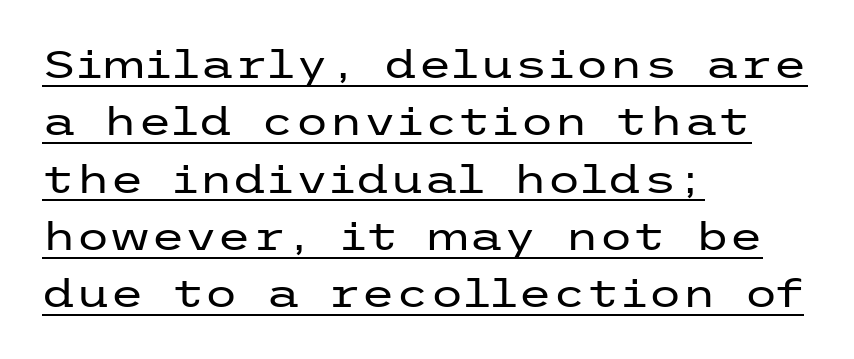
{"serif": "no", "italic": "no", "bold": "no", "weight": "regular", "width": "wide", "stroke_contrast": "low", "x_height": "medium", "underline": "yes", "align": "left", "line_spacing": "normal", "line_spacing_ratio": 1.47, "letter_spacing": "normal", "letter_spacing_em": 0.0, "glyph_px": 39}
